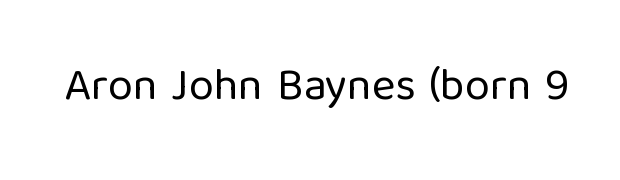
{"serif": "no", "italic": "no", "bold": "no", "weight": "regular", "width": "normal", "stroke_contrast": "low", "x_height": "medium", "monospaced": "no", "underline": "no", "letter_spacing": "normal", "letter_spacing_em": 0.0, "glyph_px": 45}
